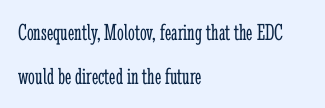
{"italic": "no", "bold": "no", "underline": "no", "align": "left", "line_spacing_ratio": 1.82, "letter_spacing": "normal", "letter_spacing_em": 0.0, "glyph_px": 24}
